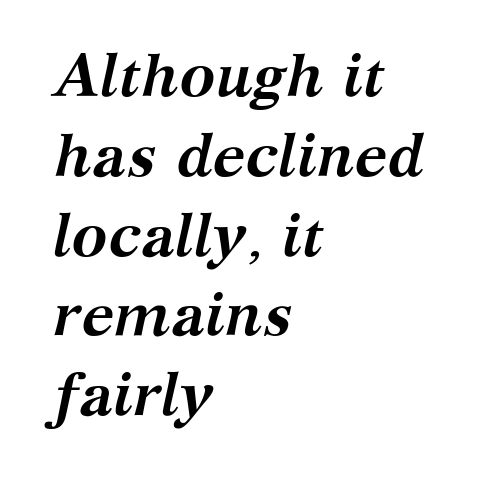
{"serif": "yes", "italic": "yes", "lean": "right", "slant_degrees": 12, "bold": "yes", "weight": "semibold", "width": "normal", "stroke_contrast": "medium", "x_height": "medium", "monospaced": "no", "underline": "no", "align": "left", "line_spacing": "normal", "line_spacing_ratio": 1.33, "letter_spacing": "normal", "letter_spacing_em": 0.0, "glyph_px": 60}
